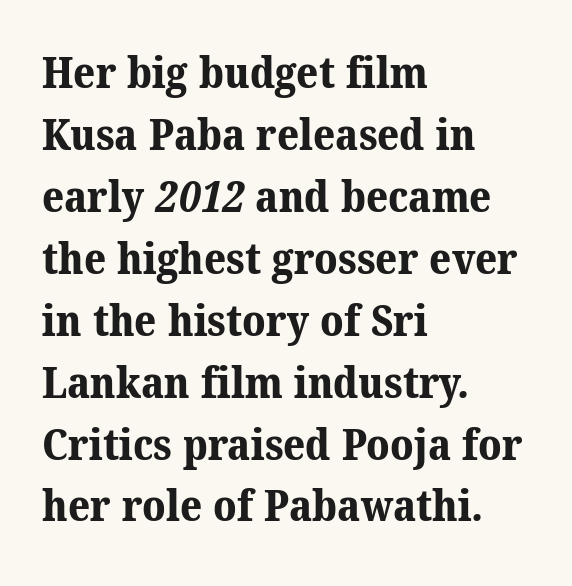
Q: Is the text bold? A: Yes.
Q: Is the typeface a serif or a sans-serif typeface? A: Serif.
Q: Is the text underlined? A: No.
Q: How is the paragraph aligned? A: Left-aligned.
Q: Is the spacing between letters normal or unusually wide? A: Normal.
Q: Is the spacing between lines tight, normal or loose? A: Normal.
Q: Width (condensed, normal, or wide)? A: Normal.
Q: Stroke contrast? A: Medium.
Q: x-height? A: Medium.
Q: Monospaced? A: No.
